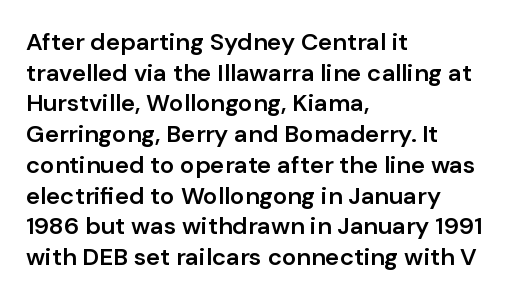
Q: Is the text bold? A: Semi-bold.
Q: Is the text italic (slanted)? A: No, it is upright.
Q: Is the text underlined? A: No.
Q: How is the paragraph aligned? A: Left-aligned.
Q: Is the spacing between letters normal or unusually wide? A: Normal.
Q: Is the spacing between lines tight, normal or loose? A: Normal.
